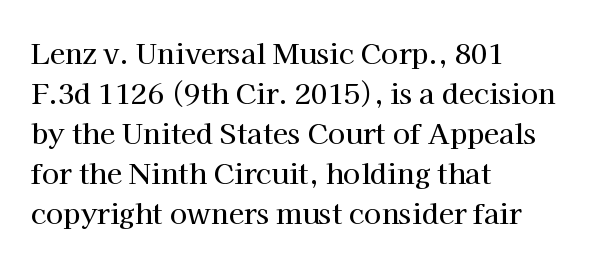
One glance says typical: line gaps are just what's usual. Letter spacing: default. Serifs: yes, visible at the terminals of the letterforms. The rendering uses natural spacing where letterforms have individual widths. Leftover space on each line is placed entirely after the last word. In terms of posture, this sample is upright.
